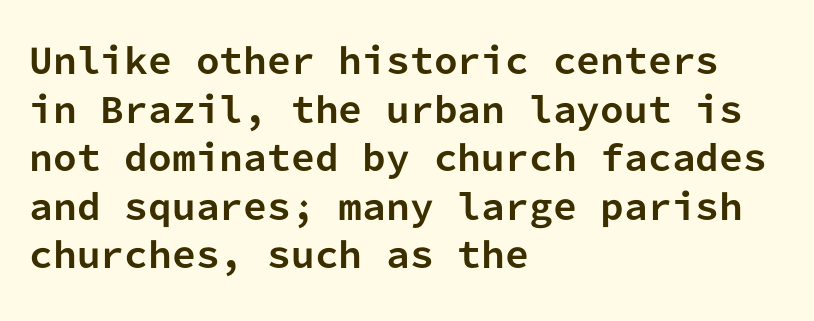
The image shows 34 px bold sans-serif type, upright, monospaced; set left-aligned, normal line spacing (1.43x), normal letter spacing, not underlined; low stroke contrast and a medium x-height.
